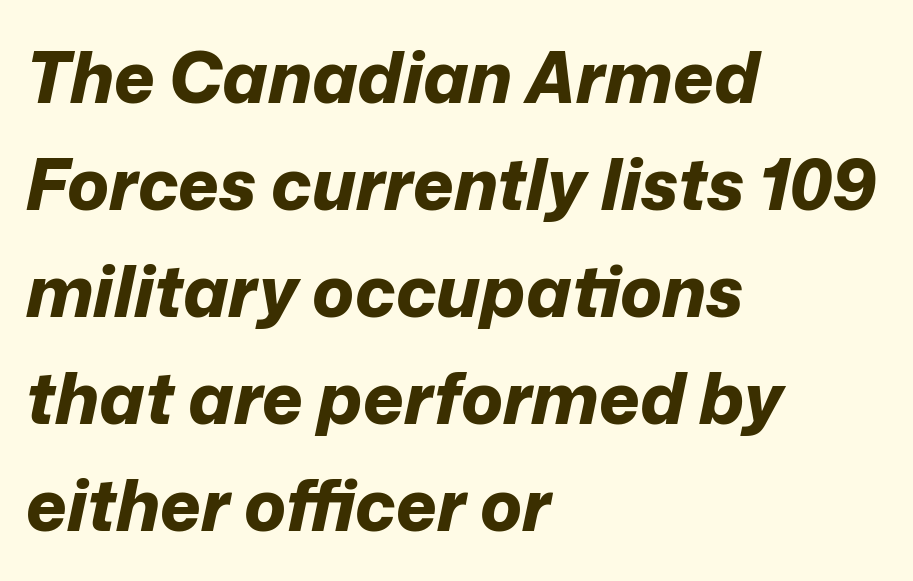
The image shows 70 px bold type, italic (leaning right); set left-aligned, normal line spacing (1.53x), normal letter spacing, not underlined; low stroke contrast and a medium x-height.
